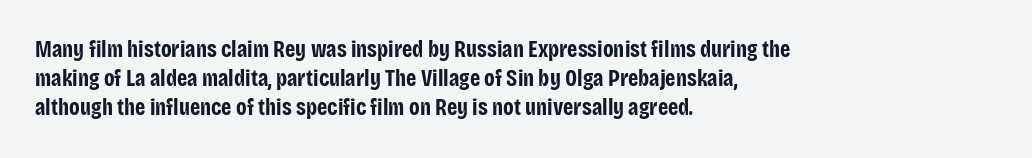
Is the block centered? No — it sits flush against the left margin. Strong, thick strokes mark this as bold type. Plain, unruled lines of type. Nothing unusual about the tracking: characters are spaced as the font intends. When letters stand straight like this, we call the style roman or upright. One glance says typical: line gaps are just what's usual.
